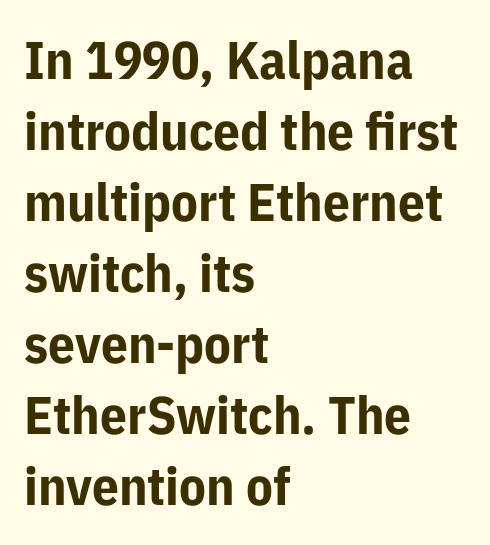
Horizontal alignment here is leftward, the default for most running prose. Every stem runs plumb, perpendicular to the baseline. As a designer I'd log this as weight 700, bold. Unlike a traditional serif, this face leaves its strokes unadorned. Proportional: the letters do not fall into vertical columns.
